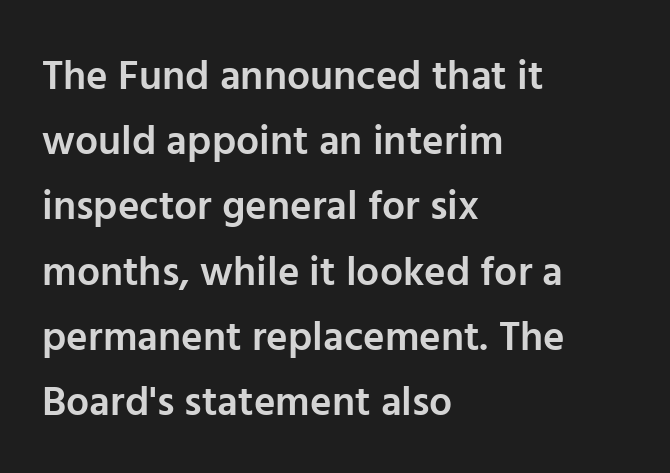
Varying glyph widths throughout — classic text-font behaviour. This rendering uses left alignment, leaving the right contour irregular. The type family on display is of the sans-serif kind. Characters remain perfectly vertical along every line. Standard letterfit; no display-style spreading of the glyphs.
